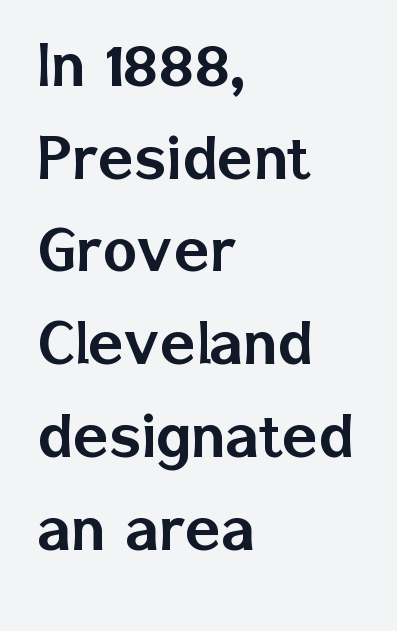
Q: Is the text italic (slanted)? A: No, it is upright.
Q: Is the typeface a serif or a sans-serif typeface? A: Sans-serif.
Q: Is the text underlined? A: No.
Q: How is the paragraph aligned? A: Left-aligned.
Q: Is the spacing between letters normal or unusually wide? A: Normal.
Q: Is the spacing between lines tight, normal or loose? A: Normal.
Q: Width (condensed, normal, or wide)? A: Normal.
Q: Stroke contrast? A: Low.
Q: x-height? A: Medium.
Q: Monospaced? A: No.
